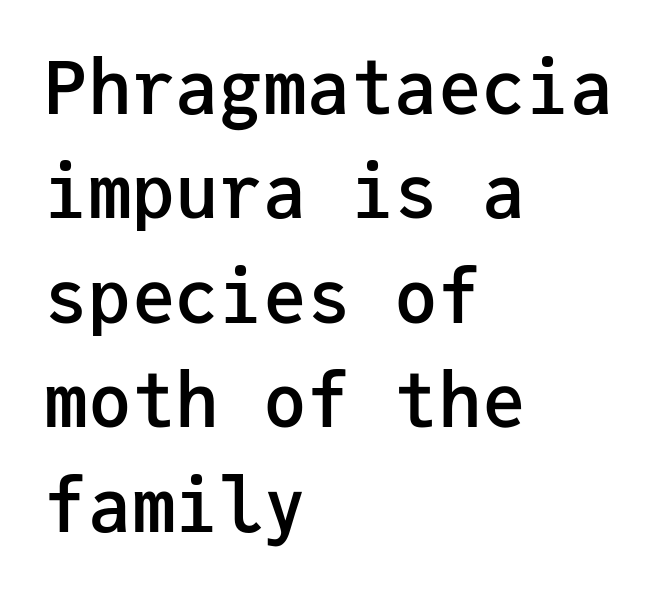
These lines are rendered in a fixed-pitch font. The horizontal fit of the characters is conventional and even. Bold? Not quite — semibold, heavier than regular but stopping short. Examine the stroke ends and you'll find no serifs. No italicization has been applied; the sample stays upright. Baseline-to-baseline distance is the conventional proportion of letter height.
